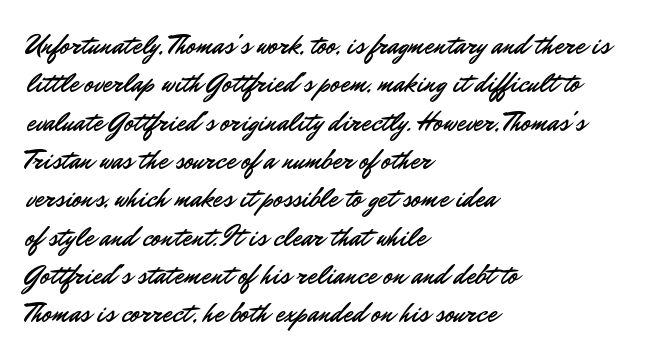
Q: Is the text italic (slanted)? A: Yes.
Q: Is the text underlined? A: No.
Q: How is the paragraph aligned? A: Left-aligned.
Q: Is the spacing between letters normal or unusually wide? A: Normal.
Q: Is the spacing between lines tight, normal or loose? A: Normal.
